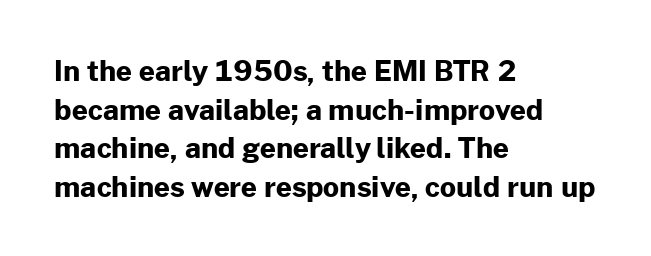
Decoration check: the copy has no underline. The typesetting leans heavy: a genuine bold. Is the block centered? No — it sits flush against the left margin. Horizontal bands of white between lines are of average thickness.
